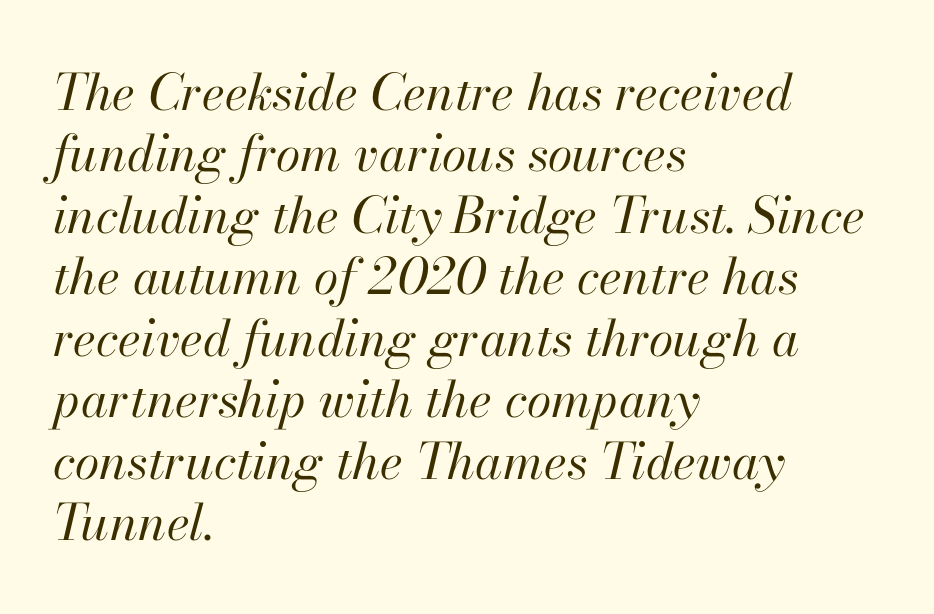
The image shows 50 px regular-weight type, italic (leaning right); set left-aligned, line spacing 1.23x, normal letter spacing, not underlined; high stroke contrast and a small x-height.
